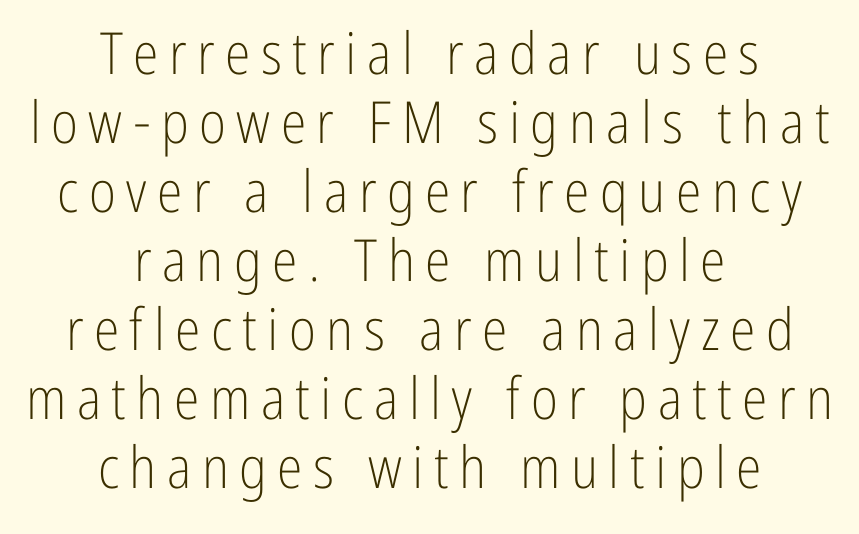
Q: Is the text bold? A: No.
Q: Is the text italic (slanted)? A: No, it is upright.
Q: Is the typeface a serif or a sans-serif typeface? A: Sans-serif.
Q: Is the text underlined? A: No.
Q: How is the paragraph aligned? A: Centered.
Q: Width (condensed, normal, or wide)? A: Condensed.
Q: Stroke contrast? A: Low.
Q: x-height? A: Medium.
Q: Monospaced? A: No.
